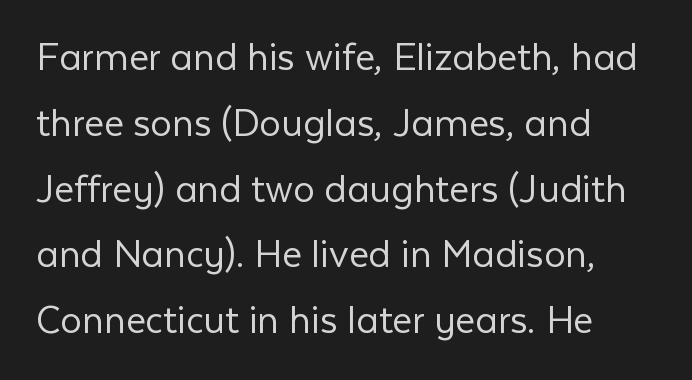
{"serif": "no", "italic": "no", "bold": "no", "weight": "light", "width": "normal", "stroke_contrast": "low", "x_height": "medium", "monospaced": "no", "underline": "no", "align": "left", "line_spacing": "normal", "line_spacing_ratio": 1.53, "letter_spacing": "normal", "letter_spacing_em": 0.0, "glyph_px": 43}
